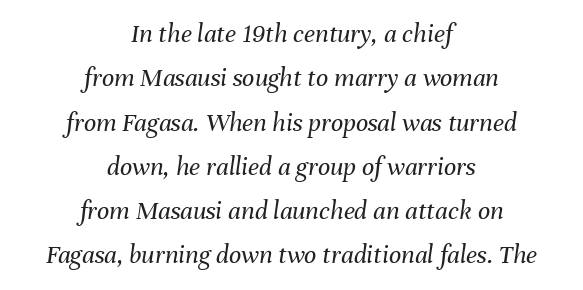
The image shows 27 px text type, italic (leaning right); set centered, normal line spacing (1.64x), normal letter spacing, not underlined.
